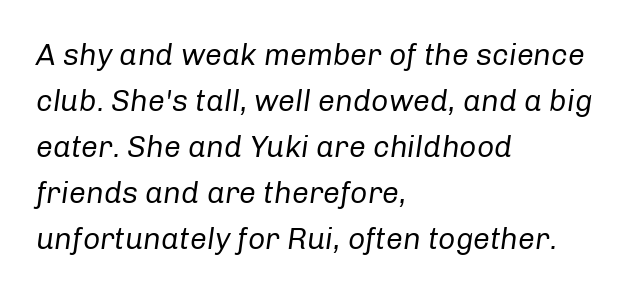
Leftover space on each line is placed entirely after the last word. A normal amount of white space separates one row of letters from the next. The face used here is proportionally spaced, like ordinary book or web type. Is the stroke heavy? The answer is a plain regular-or-lighter.
